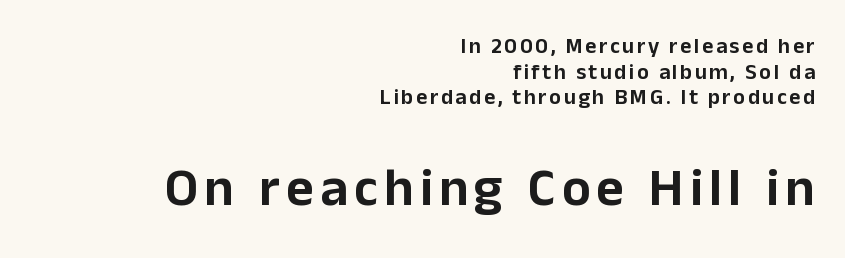
Q: Is the text italic (slanted)? A: No, it is upright.
Q: Is the typeface a serif or a sans-serif typeface? A: Sans-serif.
Q: Is the text underlined? A: No.
Q: How is the paragraph aligned? A: Right-aligned.
Q: Which block of text is set in a larger size, the first (top) or the second (bottom)? A: The second (bottom) one.
Q: Width (condensed, normal, or wide)? A: Normal.
Q: Stroke contrast? A: Low.
Q: x-height? A: Medium.
Q: Monospaced? A: No.
